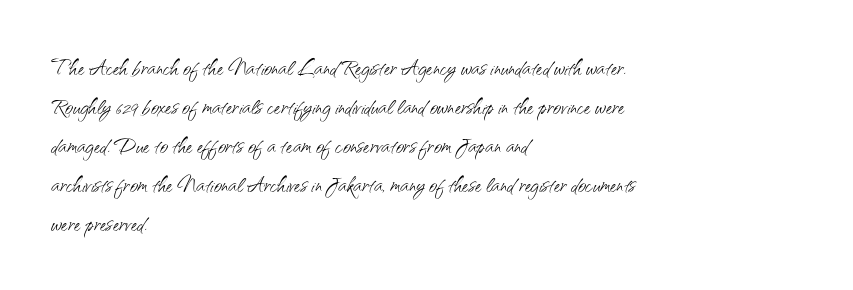
The image shows 28 px light sans-serif type; set left-aligned, normal line spacing (1.39x), normal letter spacing, not underlined; medium stroke contrast and a small x-height.
